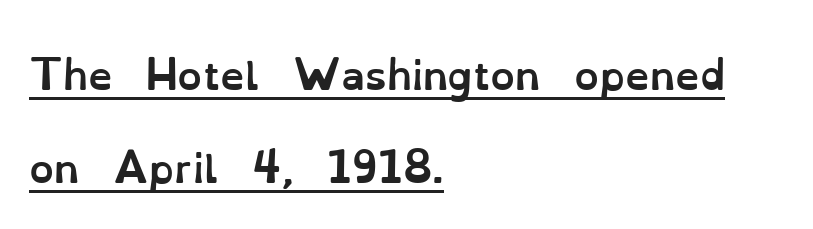
The string is rendered with underlining switched on. Nope, not italic — everything's standing straight. This sample has the flowing, uneven cadence of proportional lettering. Observe the ordinary spacing: letters are neighbours, not strangers.
